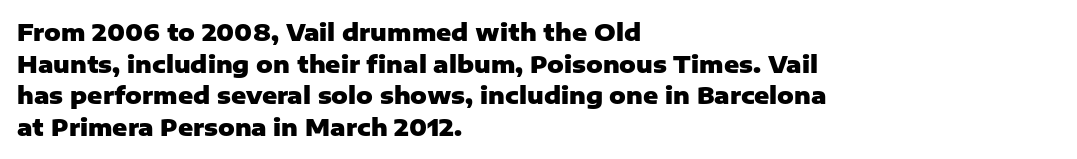
The image shows 23 px bold type, upright; set left-aligned, normal line spacing (1.37x), normal letter spacing, not underlined.
